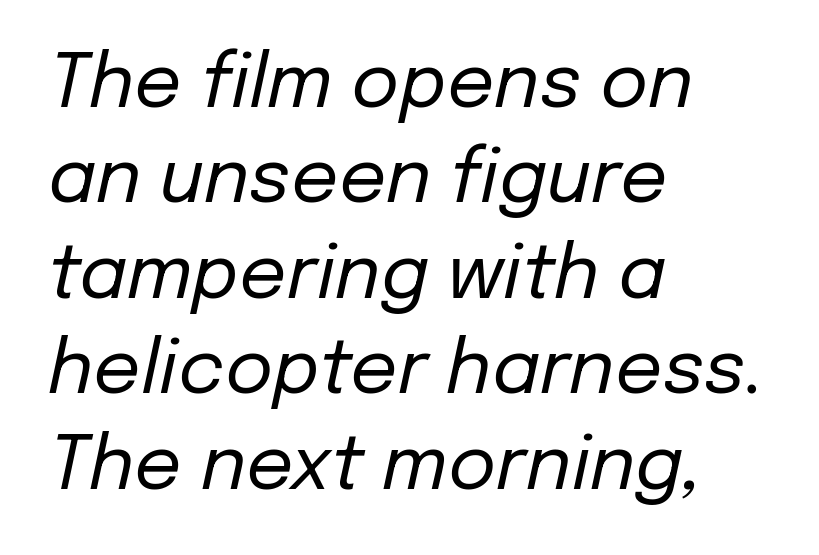
{"italic": "yes", "lean": "right", "slant_degrees": 12, "bold": "no", "weight": "regular", "width": "normal", "stroke_contrast": "low", "x_height": "medium", "monospaced": "no", "underline": "no", "align": "left", "line_spacing": "normal", "line_spacing_ratio": 1.29, "letter_spacing": "normal", "letter_spacing_em": 0.0, "glyph_px": 74}
